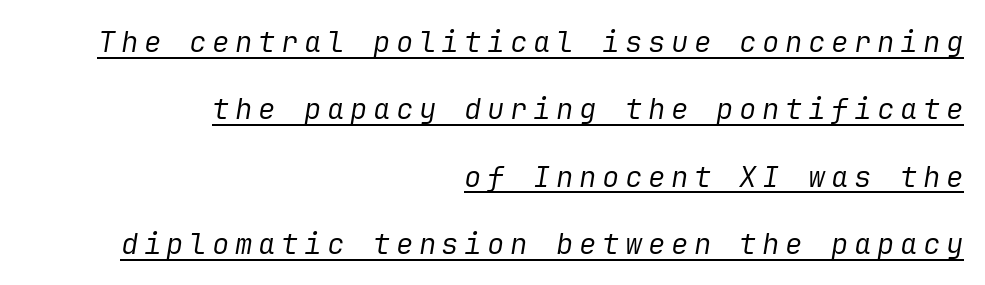
The image shows 29 px regular-weight type, italic (leaning right); set right-aligned, loose line spacing (2.32x), underlined; low stroke contrast and a medium x-height.
